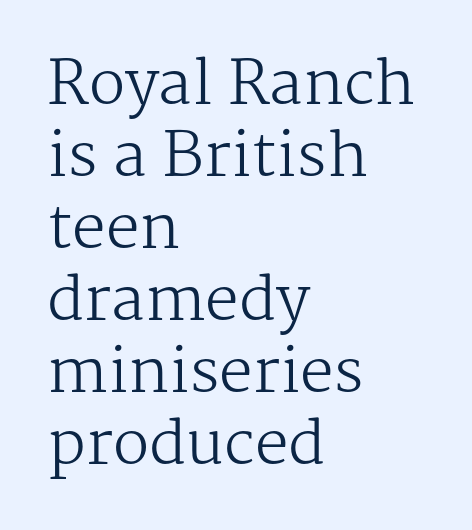
There is no visible air inserted between adjacent glyphs. Little horizontal feet cap the strokes, marking this as serif type. You could not count columns in this text — the font is proportionally spaced. Compared with a typical body face, this is equally light or lighter still. The words here are not underlined.
